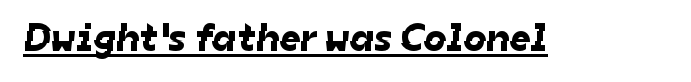
{"serif": "no", "width": "normal", "stroke_contrast": "low", "x_height": "medium", "monospaced": "no", "underline": "yes", "letter_spacing": "normal", "letter_spacing_em": 0.0, "glyph_px": 40}
